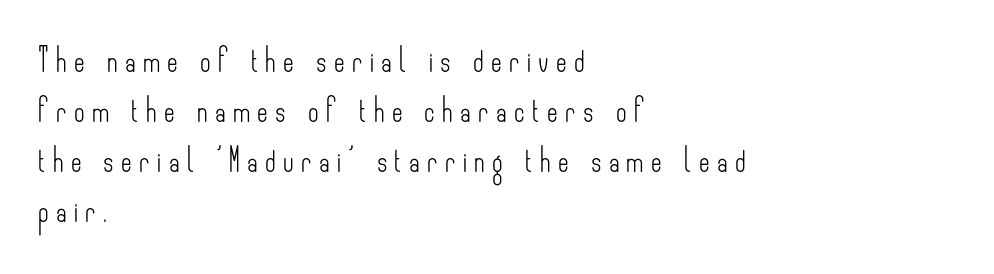
The image shows 23 px text type, upright; set left-aligned, loose line spacing (2.17x), unusually wide letter spacing (+0.32 em), not underlined.
